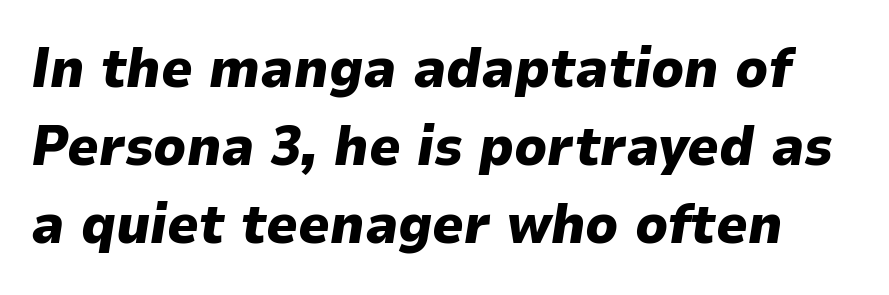
Q: Is the text bold? A: Yes.
Q: Is the text italic (slanted)? A: Yes, it leans right by about 9 degrees.
Q: Is the text underlined? A: No.
Q: Is the spacing between letters normal or unusually wide? A: Normal.
Q: Is the spacing between lines tight, normal or loose? A: Normal.
Q: Width (condensed, normal, or wide)? A: Normal.
Q: Stroke contrast? A: Low.
Q: x-height? A: Medium.
Q: Monospaced? A: No.
